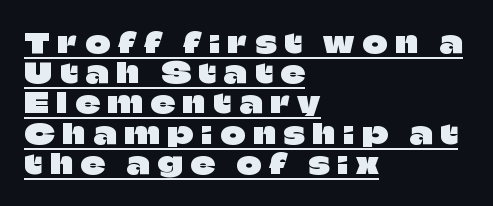
{"italic": "no", "underline": "yes", "align": "left", "line_spacing": "tight", "line_spacing_ratio": 1.12, "letter_spacing": "wide", "letter_spacing_em": 0.3, "glyph_px": 27}
